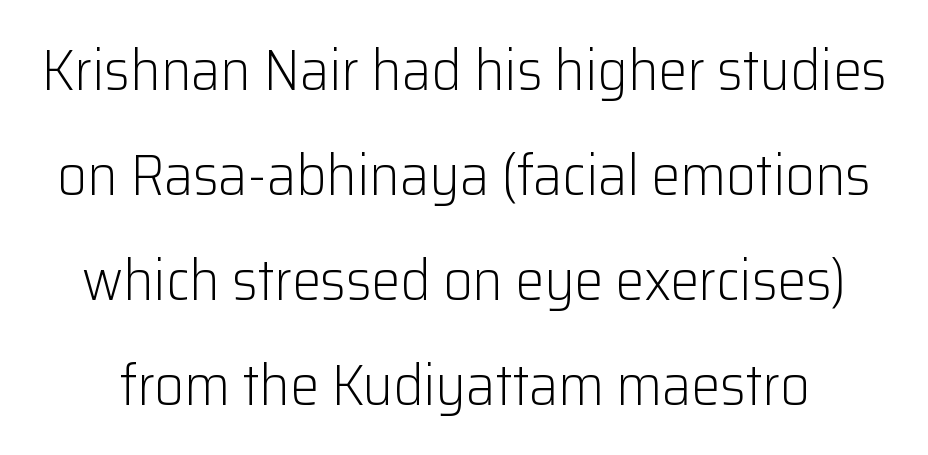
Q: Is the text bold? A: No.
Q: Is the text italic (slanted)? A: No, it is upright.
Q: Is the typeface a serif or a sans-serif typeface? A: Sans-serif.
Q: Is the text underlined? A: No.
Q: Is the spacing between letters normal or unusually wide? A: Normal.
Q: Width (condensed, normal, or wide)? A: Normal.
Q: Stroke contrast? A: Low.
Q: x-height? A: Medium.
Q: Monospaced? A: No.
